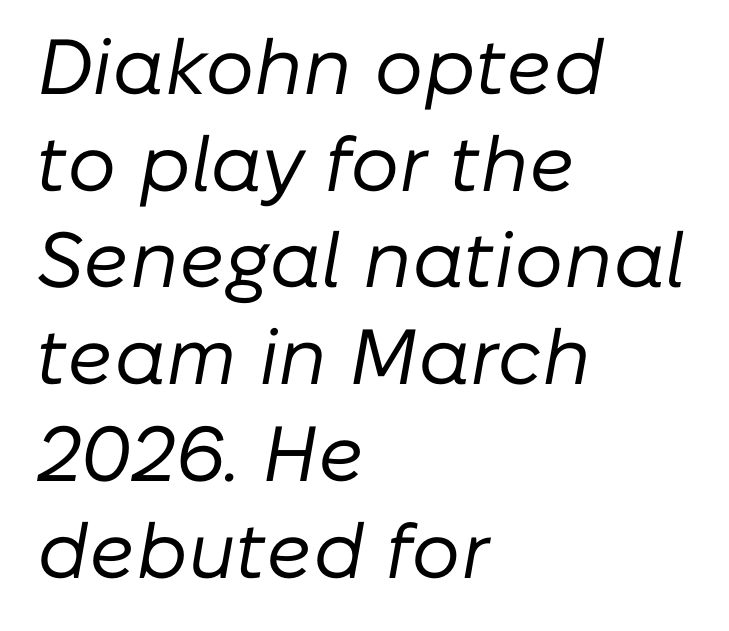
Rendered with sloped, italic letterforms. These lines are rendered in a variable-pitch font. The ragged edge is on the right, which tells us the setting is flush left. Weight: in the light-to-regular range.
